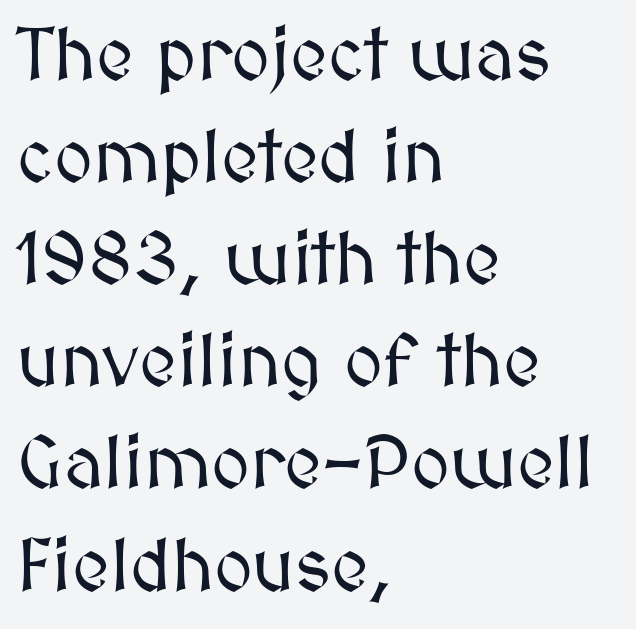
The image shows 74 px text type, upright; set left-aligned, normal line spacing (1.38x), normal letter spacing, not underlined; medium stroke contrast and a medium x-height.
